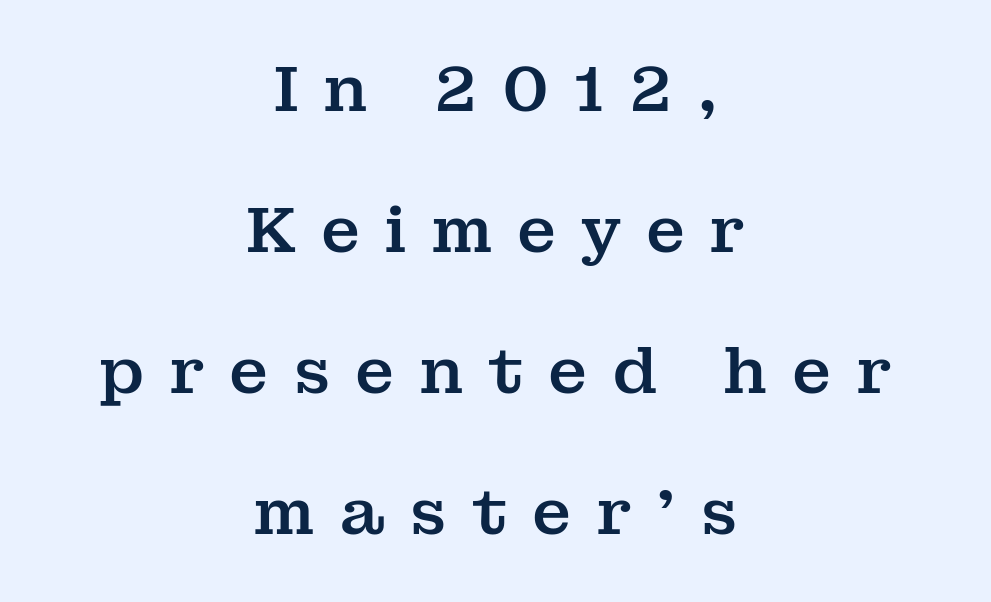
The image shows 65 px serif type, upright; set centered, loose line spacing (2.17x), unusually wide letter spacing (+0.37 em), not underlined; medium stroke contrast and a medium x-height.
